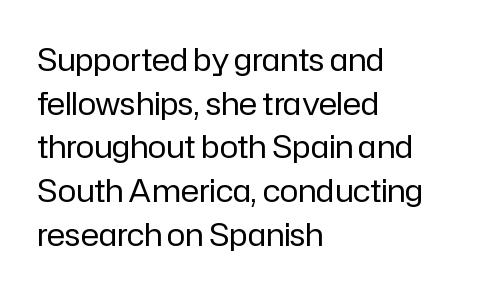
{"serif": "no", "italic": "no", "bold": "no", "weight": "regular", "width": "normal", "stroke_contrast": "low", "x_height": "medium", "monospaced": "no", "underline": "no", "align": "left", "line_spacing": "normal", "line_spacing_ratio": 1.41, "letter_spacing": "normal", "letter_spacing_em": 0.0, "glyph_px": 31}
